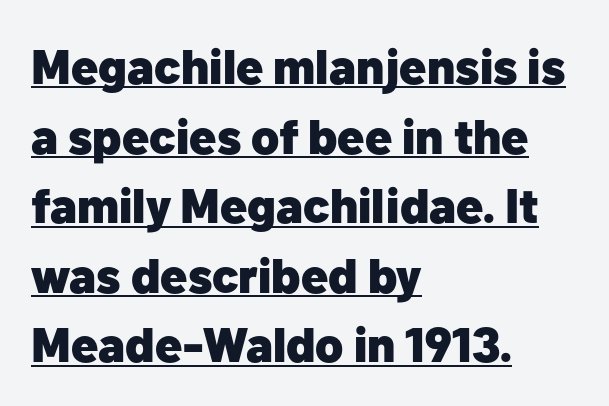
Q: Is the text bold? A: Yes.
Q: Is the text italic (slanted)? A: No, it is upright.
Q: Is the typeface a serif or a sans-serif typeface? A: Sans-serif.
Q: Is the text underlined? A: Yes.
Q: How is the paragraph aligned? A: Left-aligned.
Q: Is the spacing between letters normal or unusually wide? A: Normal.
Q: Is the spacing between lines tight, normal or loose? A: Normal.
Q: Width (condensed, normal, or wide)? A: Normal.
Q: Stroke contrast? A: Low.
Q: x-height? A: Medium.
Q: Monospaced? A: No.
